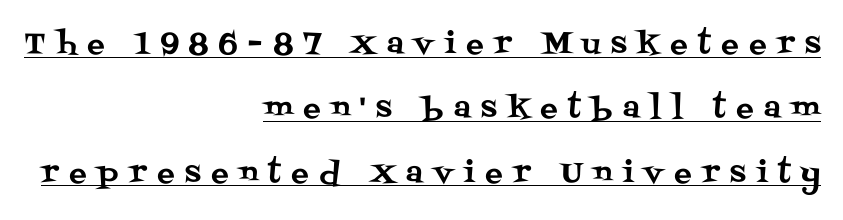
A typesetter would call this proportional, since set widths differ per character. Right-aligned paragraph, ragged on the left. The designer went with a serif here, giving each stem small feet. Underlined type.
